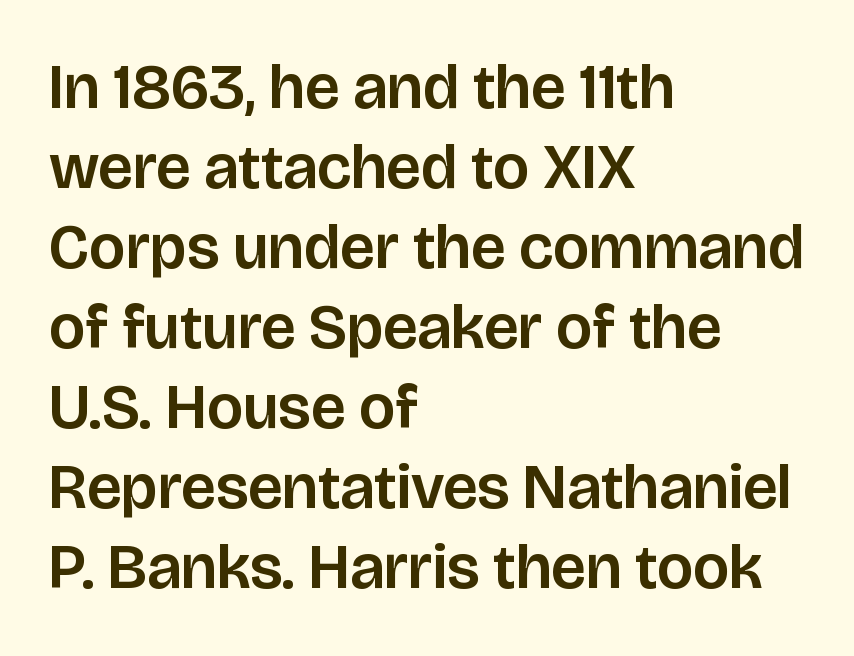
{"serif": "no", "italic": "no", "width": "normal", "stroke_contrast": "low", "x_height": "large", "monospaced": "no", "underline": "no", "align": "left", "line_spacing": "normal", "line_spacing_ratio": 1.27, "letter_spacing": "normal", "letter_spacing_em": 0.0, "glyph_px": 63}
